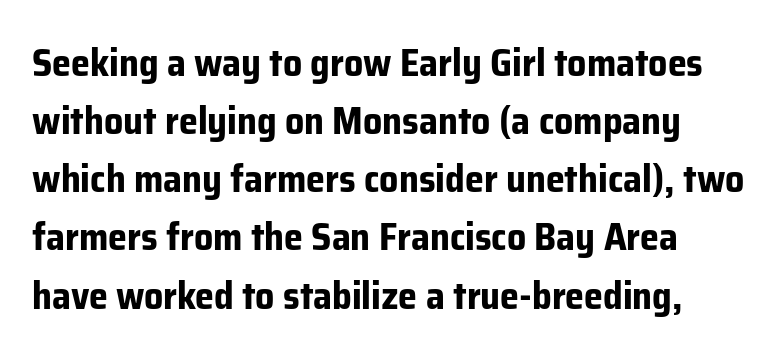
The image shows 38 px bold sans-serif type, upright; set normal line spacing (1.53x), normal letter spacing, not underlined; low stroke contrast and a medium x-height.
